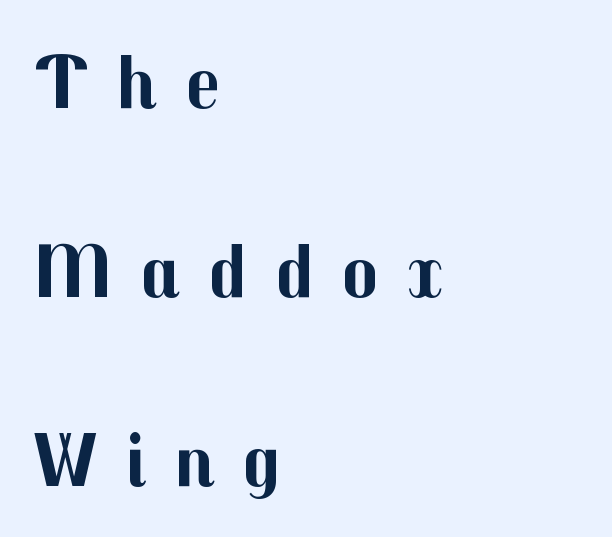
Q: Is the text bold? A: Yes.
Q: Is the text italic (slanted)? A: No, it is upright.
Q: Is the typeface a serif or a sans-serif typeface? A: Sans-serif.
Q: Is the text underlined? A: No.
Q: How is the paragraph aligned? A: Left-aligned.
Q: Is the spacing between letters normal or unusually wide? A: Unusually wide.
Q: Is the spacing between lines tight, normal or loose? A: Loose.
Q: Width (condensed, normal, or wide)? A: Normal.
Q: Stroke contrast? A: Medium.
Q: x-height? A: Medium.
Q: Monospaced? A: No.
